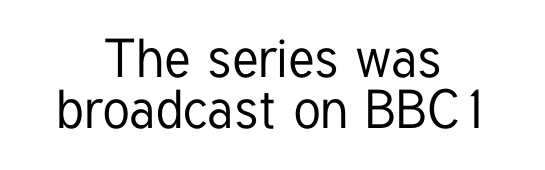
Q: Is the text italic (slanted)? A: No, it is upright.
Q: Is the typeface a serif or a sans-serif typeface? A: Sans-serif.
Q: Is the text underlined? A: No.
Q: How is the paragraph aligned? A: Centered.
Q: Is the spacing between letters normal or unusually wide? A: Normal.
Q: Is the spacing between lines tight, normal or loose? A: Tight.
Q: Width (condensed, normal, or wide)? A: Condensed.
Q: Stroke contrast? A: Low.
Q: x-height? A: Medium.
Q: Monospaced? A: No.
